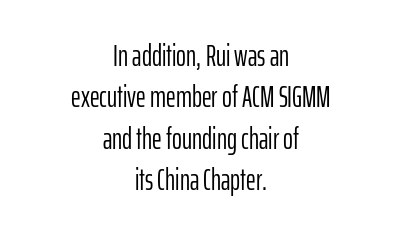
{"serif": "no", "italic": "no", "bold": "no", "weight": "light", "width": "condensed", "stroke_contrast": "low", "x_height": "medium", "monospaced": "no", "underline": "no", "align": "center", "line_spacing": "normal", "line_spacing_ratio": 1.38, "letter_spacing": "normal", "letter_spacing_em": 0.0, "glyph_px": 30}
